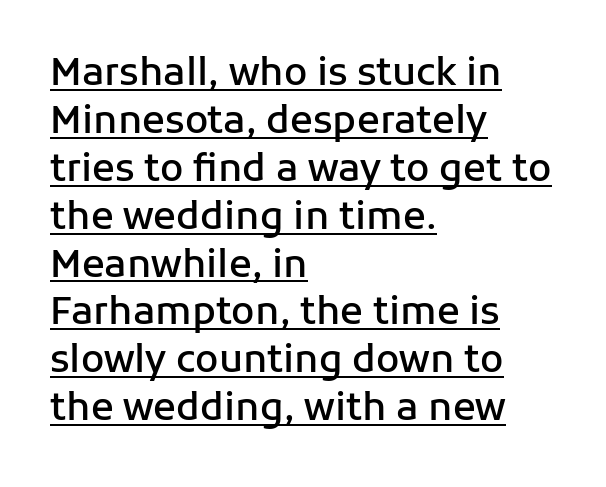
{"serif": "no", "italic": "no", "bold": "semi", "weight": "semibold", "width": "normal", "stroke_contrast": "low", "x_height": "medium", "monospaced": "no", "underline": "yes", "align": "left", "line_spacing": "normal", "line_spacing_ratio": 1.26, "letter_spacing": "normal", "letter_spacing_em": 0.0, "glyph_px": 38}
